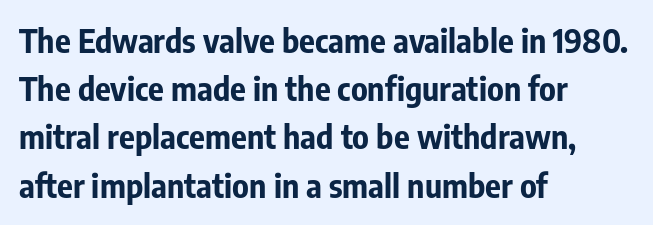
{"serif": "no", "italic": "no", "bold": "yes", "weight": "bold", "width": "condensed", "stroke_contrast": "low", "x_height": "medium", "monospaced": "no", "underline": "no", "align": "left", "line_spacing": "normal", "line_spacing_ratio": 1.46, "letter_spacing": "normal", "letter_spacing_em": 0.0, "glyph_px": 33}
